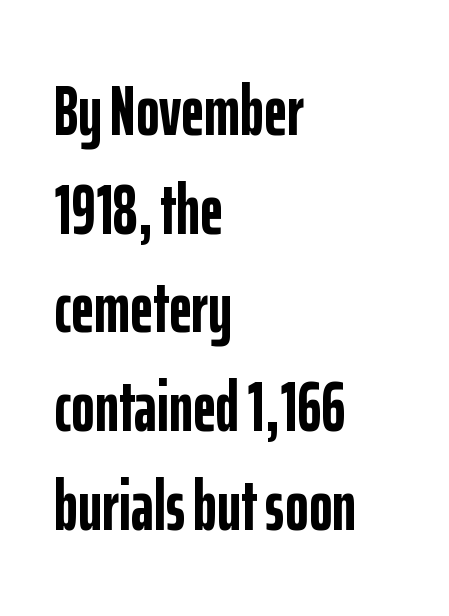
Does the lettering tilt? It doesn't — this is upright. Emphasis by weight is at full strength: bold. How would I describe the line gaps? Plain and ordinary. These lines are rendered in a variable-pitch font. The face used here is rendered with its standard letterfit.
